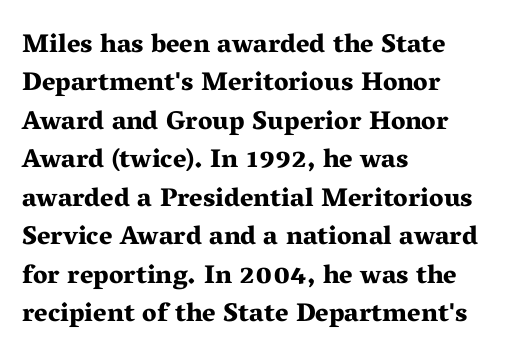
A typesetter would mark this as roman, not italic. Rule under the text: the space is simply empty. Layout note: lines flush left. The designer left line spacing at the default. What weight is shown? A full bold with thick strokes. This sample uses plain, unmodified letter spacing.
